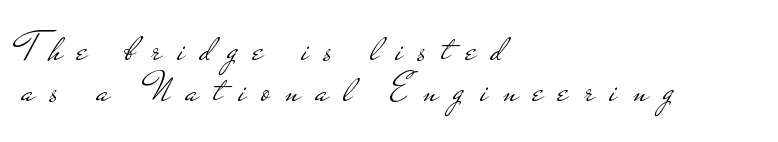
Words float on clear page, feet unadorned. The strokes carry an ordinary text weight at most. The rendering uses natural spacing where letterforms have individual widths.
